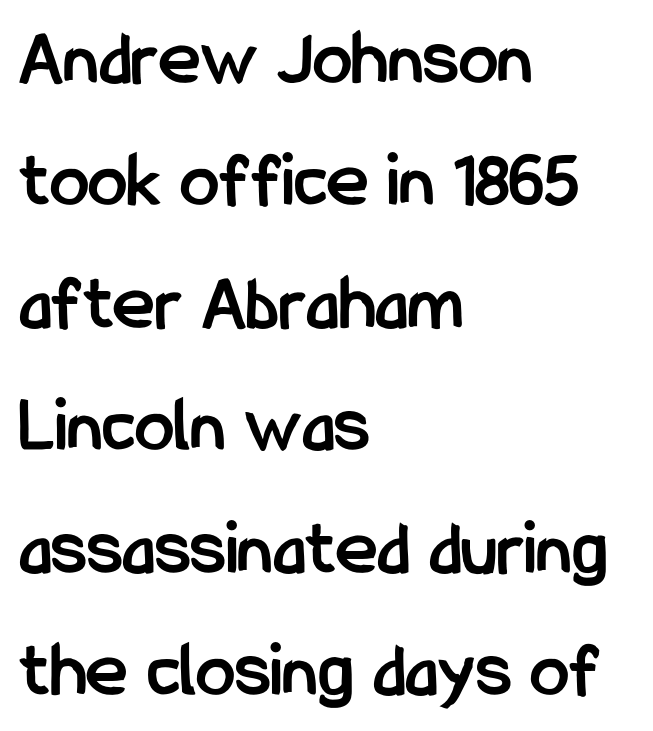
{"serif": "no", "italic": "no", "bold": "yes", "weight": "semibold", "width": "condensed", "stroke_contrast": "low", "x_height": "medium", "monospaced": "no", "underline": "no", "align": "left", "line_spacing": "normal", "line_spacing_ratio": 1.55, "letter_spacing": "normal", "letter_spacing_em": 0.0, "glyph_px": 79}
